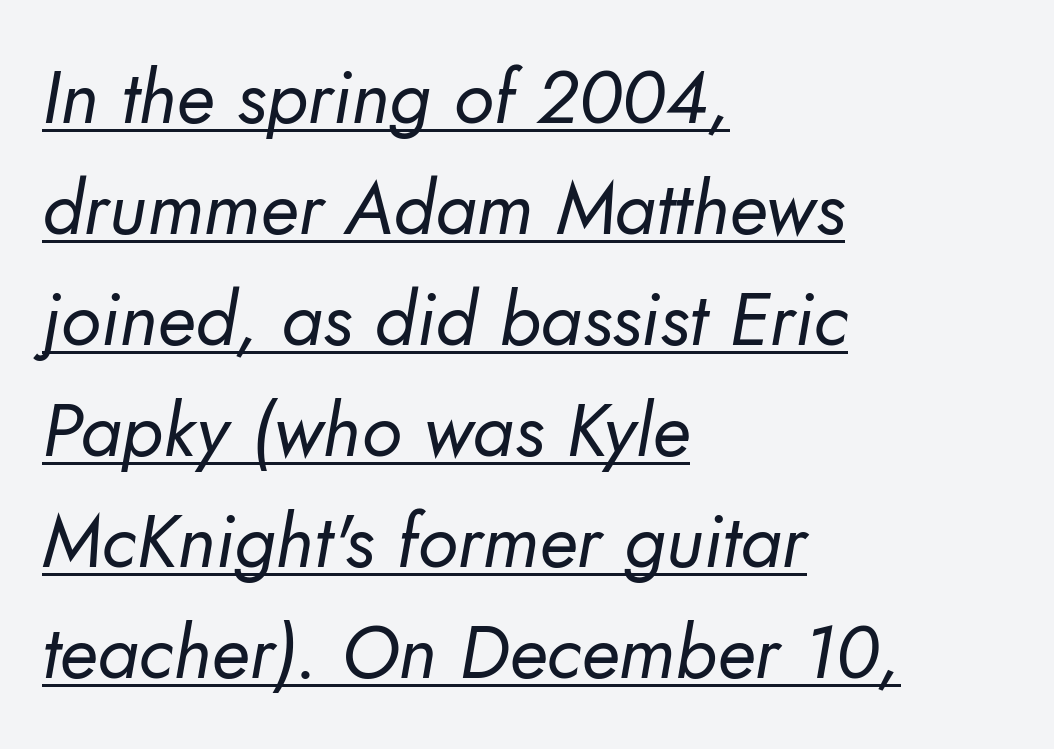
{"serif": "no", "bold": "no", "weight": "regular", "width": "normal", "stroke_contrast": "low", "x_height": "small", "monospaced": "no", "underline": "yes", "align": "left", "line_spacing": "normal", "line_spacing_ratio": 1.48, "letter_spacing": "normal", "letter_spacing_em": 0.0, "glyph_px": 75}
